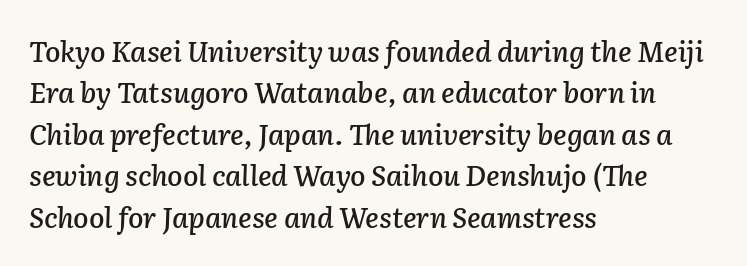
{"italic": "yes", "lean": "right", "slant_degrees": 2, "width": "normal", "stroke_contrast": "low", "x_height": "medium", "monospaced": "no", "underline": "no", "align": "left", "line_spacing": "normal", "line_spacing_ratio": 1.48, "letter_spacing": "normal", "letter_spacing_em": 0.0, "glyph_px": 28}
